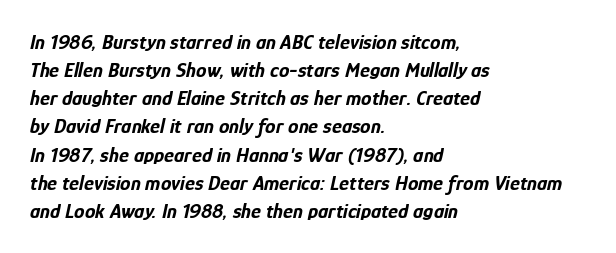
Q: Is the text bold? A: Yes.
Q: Is the text italic (slanted)? A: Yes, it leans right by about 12 degrees.
Q: Is the text underlined? A: No.
Q: How is the paragraph aligned? A: Left-aligned.
Q: Is the spacing between letters normal or unusually wide? A: Normal.
Q: Is the spacing between lines tight, normal or loose? A: Normal.
